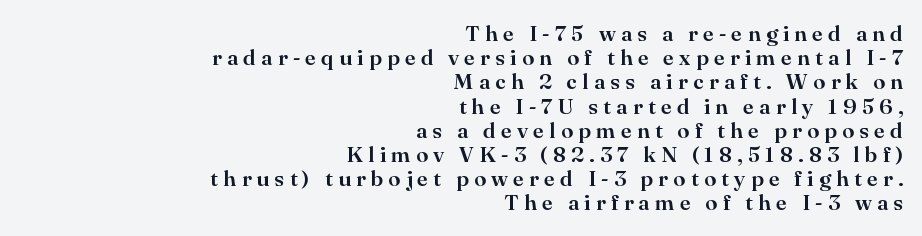
The image shows 22 px text type, upright; set right-aligned, tight line spacing (1.1x), unusually wide letter spacing (+0.24 em), not underlined.
